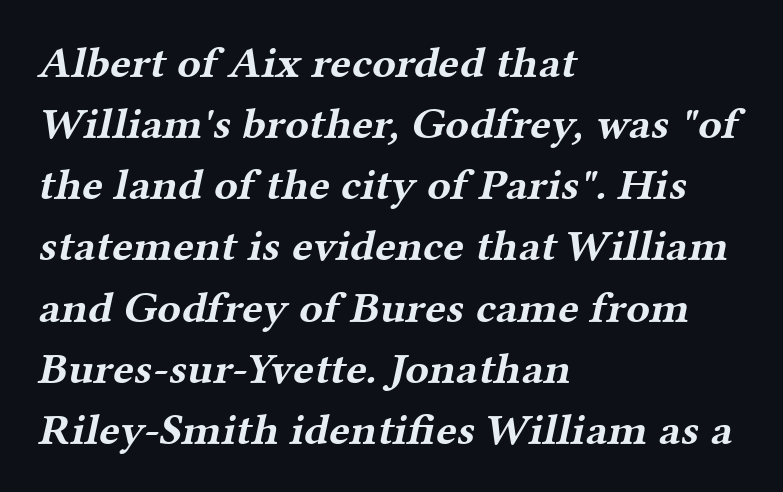
{"serif": "yes", "bold": "yes", "weight": "bold", "width": "wide", "stroke_contrast": "medium", "x_height": "medium", "monospaced": "no", "underline": "no", "align": "left", "line_spacing": "normal", "line_spacing_ratio": 1.39, "letter_spacing": "normal", "letter_spacing_em": 0.0, "glyph_px": 44}
